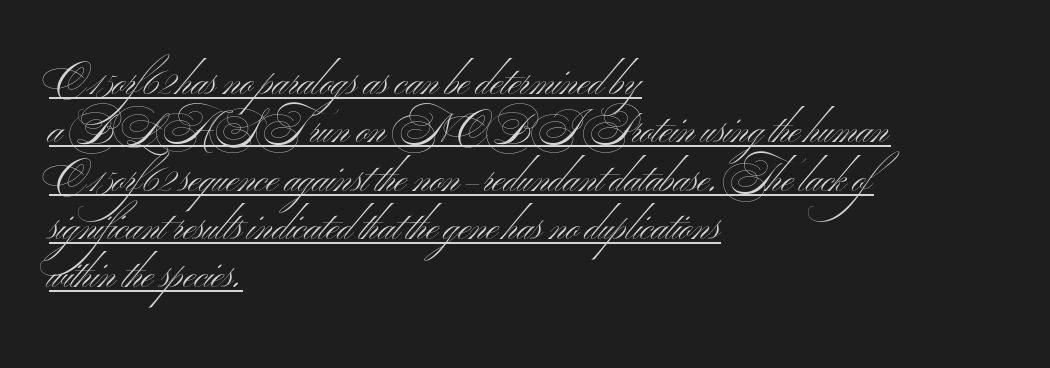
Q: Is the text bold? A: No.
Q: Is the text italic (slanted)? A: Yes.
Q: Is the typeface a serif or a sans-serif typeface? A: Sans-serif.
Q: Is the text underlined? A: Yes.
Q: How is the paragraph aligned? A: Left-aligned.
Q: Is the spacing between letters normal or unusually wide? A: Normal.
Q: Width (condensed, normal, or wide)? A: Wide.
Q: Stroke contrast? A: Medium.
Q: x-height? A: Small.
Q: Monospaced? A: No.
